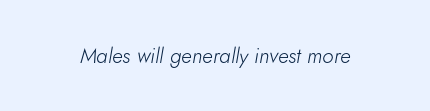
Q: Is the text bold? A: No.
Q: Is the text italic (slanted)? A: Yes, it leans right by about 5 degrees.
Q: Is the text underlined? A: No.
Q: Is the spacing between letters normal or unusually wide? A: Normal.
